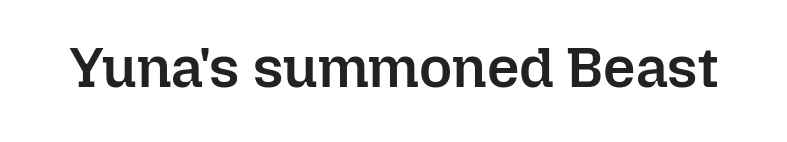
The image shows 57 px semibold type, upright; set normal letter spacing, not underlined; low stroke contrast and a medium x-height.
